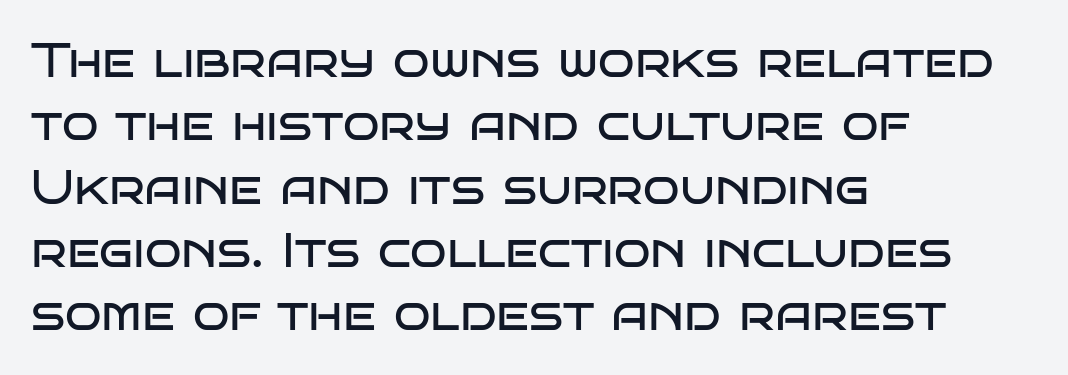
{"serif": "no", "italic": "no", "bold": "no", "weight": "regular", "width": "wide", "stroke_contrast": "low", "x_height": "large", "monospaced": "no", "underline": "no", "align": "left", "line_spacing": "normal", "line_spacing_ratio": 1.32, "letter_spacing": "normal", "letter_spacing_em": 0.0, "glyph_px": 48}
